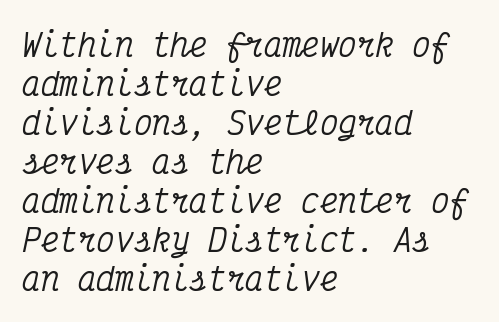
{"serif": "yes", "italic": "yes", "lean": "right", "slant_degrees": 12, "width": "condensed", "stroke_contrast": "medium", "x_height": "medium", "monospaced": "yes", "underline": "no", "align": "left", "line_spacing": "normal", "line_spacing_ratio": 1.26, "letter_spacing": "normal", "letter_spacing_em": 0.0, "glyph_px": 31}
